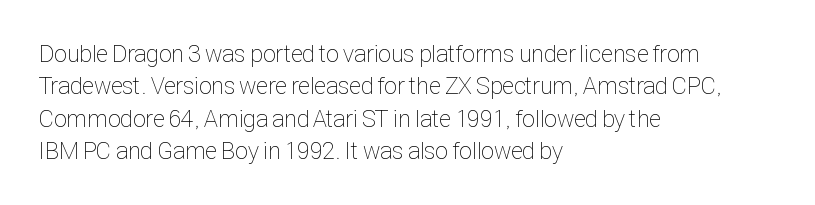
The typesetter chose a ragged-right arrangement here. In terms of letterspacing, this is plain default setting. Descenders hang freely into open space. A typesetter would call this leading conventional body-copy spacing. Stems and bowls with no extra thickness — not bold.
